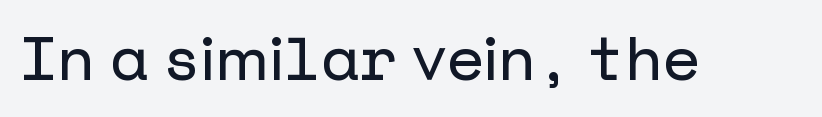
You could call the tracking neutral — neither tight nor loose. To sum up the face: it is a sans, with no serifs. The type sits square on the baseline with zero lean. Bare-footed words on every line.
